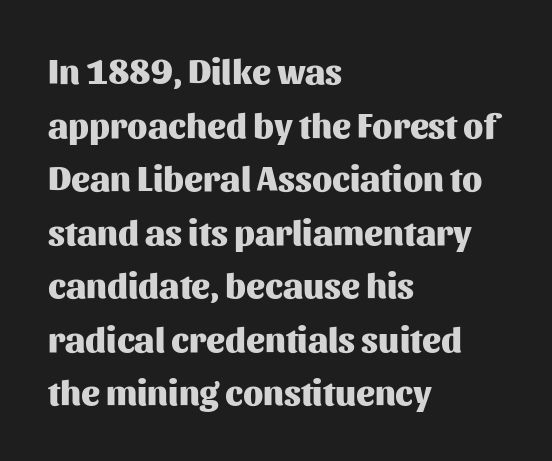
Q: Is the text bold? A: Yes.
Q: Is the text italic (slanted)? A: No, it is upright.
Q: Is the typeface a serif or a sans-serif typeface? A: Sans-serif.
Q: Is the text underlined? A: No.
Q: How is the paragraph aligned? A: Left-aligned.
Q: Is the spacing between letters normal or unusually wide? A: Normal.
Q: Is the spacing between lines tight, normal or loose? A: Normal.
Q: Width (condensed, normal, or wide)? A: Normal.
Q: Stroke contrast? A: Medium.
Q: x-height? A: Medium.
Q: Monospaced? A: No.
